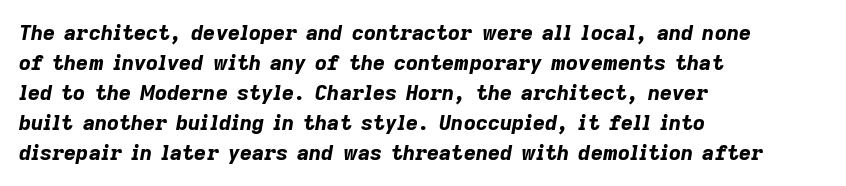
Q: Is the text bold? A: Yes.
Q: Is the text italic (slanted)? A: Yes, it leans right by about 9 degrees.
Q: Is the text underlined? A: No.
Q: How is the paragraph aligned? A: Left-aligned.
Q: Is the spacing between letters normal or unusually wide? A: Normal.
Q: Is the spacing between lines tight, normal or loose? A: Normal.
